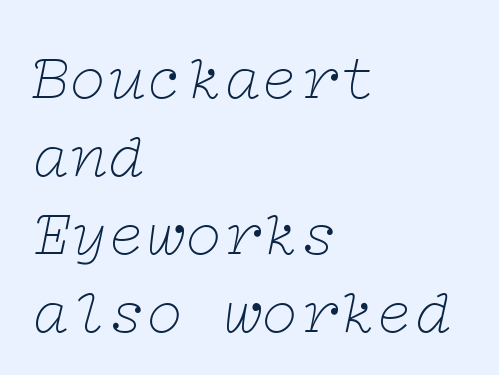
Q: Is the text bold? A: No.
Q: Is the text italic (slanted)? A: Yes, it leans right by about 12 degrees.
Q: Is the typeface a serif or a sans-serif typeface? A: Serif.
Q: Is the text underlined? A: No.
Q: How is the paragraph aligned? A: Left-aligned.
Q: Is the spacing between letters normal or unusually wide? A: Normal.
Q: Width (condensed, normal, or wide)? A: Wide.
Q: Stroke contrast? A: Low.
Q: x-height? A: Medium.
